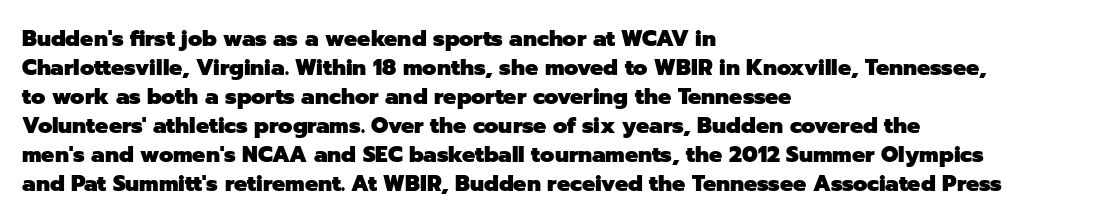
{"italic": "no", "bold": "yes", "underline": "no", "align": "left", "line_spacing": "normal", "line_spacing_ratio": 1.32, "letter_spacing": "normal", "letter_spacing_em": 0.0, "glyph_px": 22}
